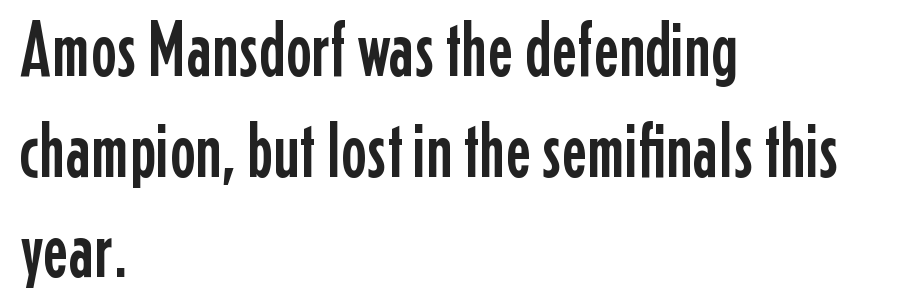
Has an underline been added? It has not. Layout note: lines flush left. Think of a printed novel: that variable character pitch is what you see here. Upright lettering throughout.
